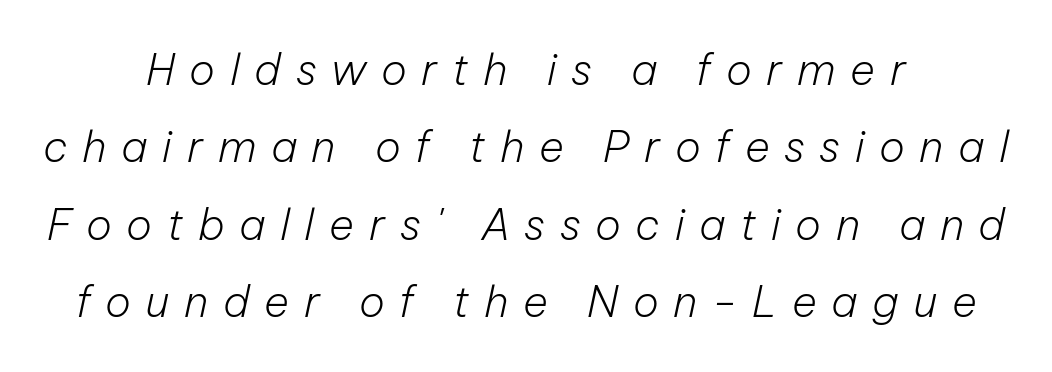
{"italic": "yes", "lean": "right", "slant_degrees": 12, "bold": "no", "weight": "light", "width": "normal", "stroke_contrast": "low", "x_height": "medium", "monospaced": "no", "underline": "no", "align": "center", "line_spacing_ratio": 1.8, "letter_spacing": "wide", "letter_spacing_em": 0.34, "glyph_px": 43}
